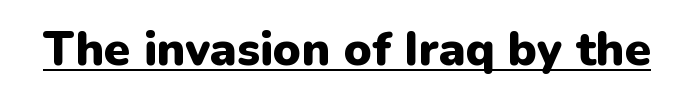
Each letter keeps its own natural width here, so spacing adapts to shape. The rendering shows plain stroke endings on the letterforms — a sans-serif design. Vertical strokes here are truly vertical. Glance below the letters and you will spot a drawn line. Is the letter spacing exaggerated? No — it looks like the ordinary default.
